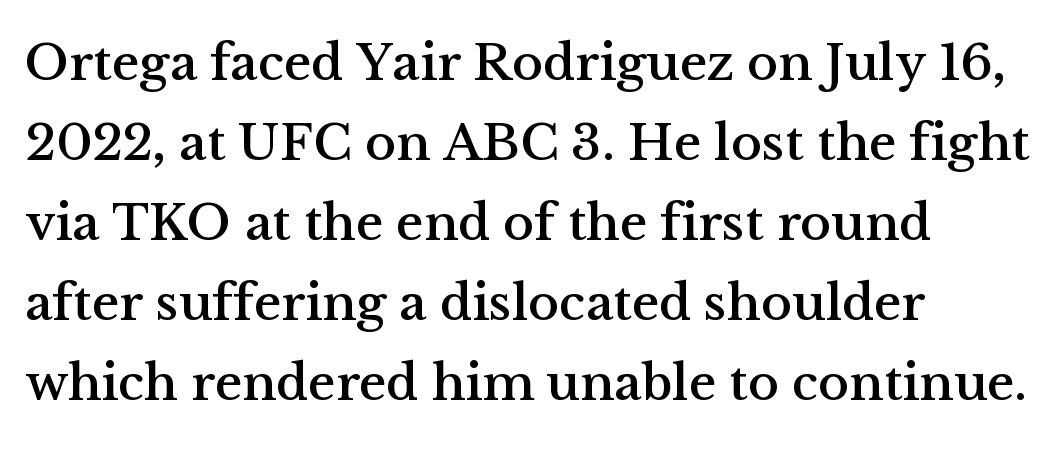
{"serif": "yes", "italic": "no", "width": "normal", "stroke_contrast": "medium", "x_height": "medium", "monospaced": "no", "underline": "no", "align": "left", "line_spacing": "normal", "line_spacing_ratio": 1.54, "letter_spacing": "normal", "letter_spacing_em": 0.0, "glyph_px": 52}
